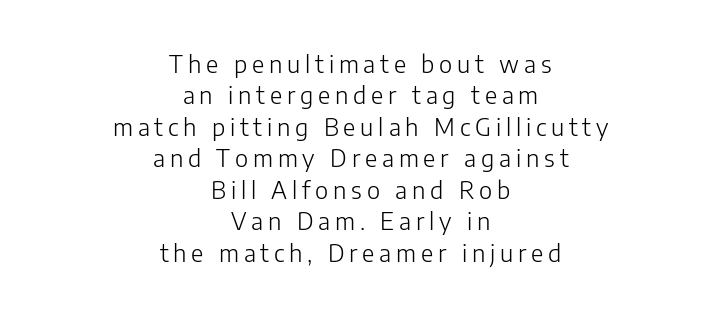
Q: Is the text bold? A: No.
Q: Is the text italic (slanted)? A: No, it is upright.
Q: Is the text underlined? A: No.
Q: How is the paragraph aligned? A: Centered.
Q: Is the spacing between letters normal or unusually wide? A: Unusually wide.
Q: Is the spacing between lines tight, normal or loose? A: Normal.
